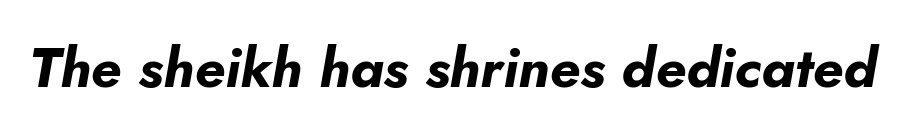
The image shows 56 px bold type, italic (leaning right); set normal letter spacing, not underlined; low stroke contrast and a small x-height.
